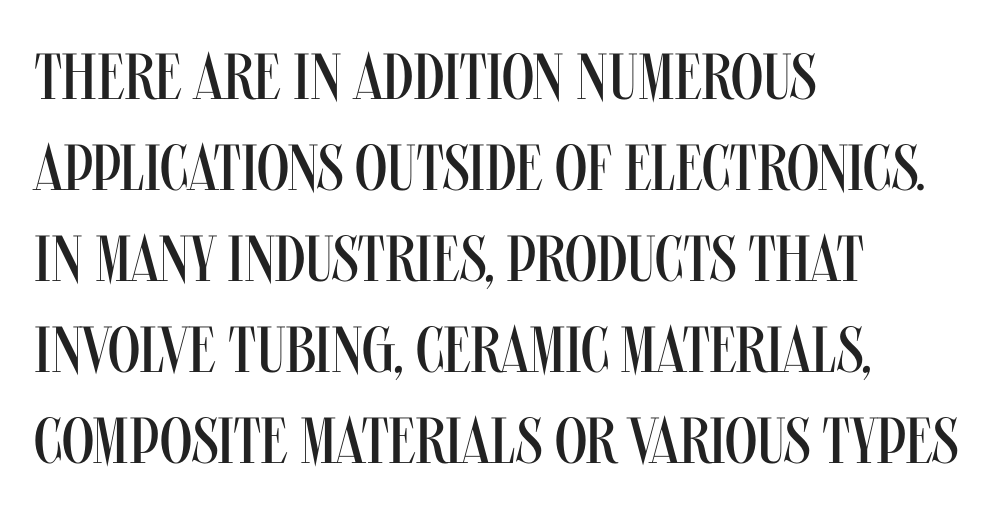
Letters rest on an invisible, unmarked baseline. Varying glyph widths throughout — classic text-font behaviour. Every stem runs plumb, perpendicular to the baseline. Which margin do the lines hug? The left one — the right edge is uneven. If you measured baseline to baseline, you'd find a middling distance.
